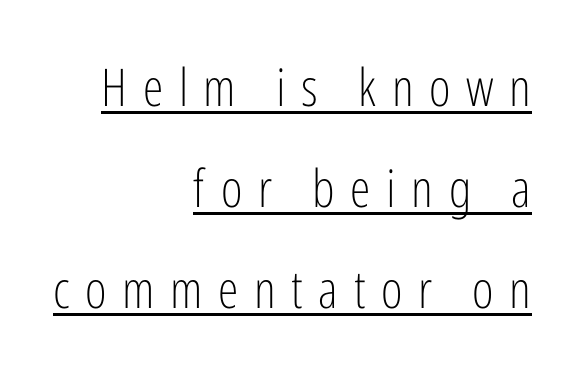
{"serif": "no", "italic": "no", "bold": "no", "weight": "light", "width": "condensed", "stroke_contrast": "low", "x_height": "medium", "monospaced": "no", "underline": "yes", "align": "right", "line_spacing": "loose", "line_spacing_ratio": 1.94, "letter_spacing": "wide", "letter_spacing_em": 0.3, "glyph_px": 52}
